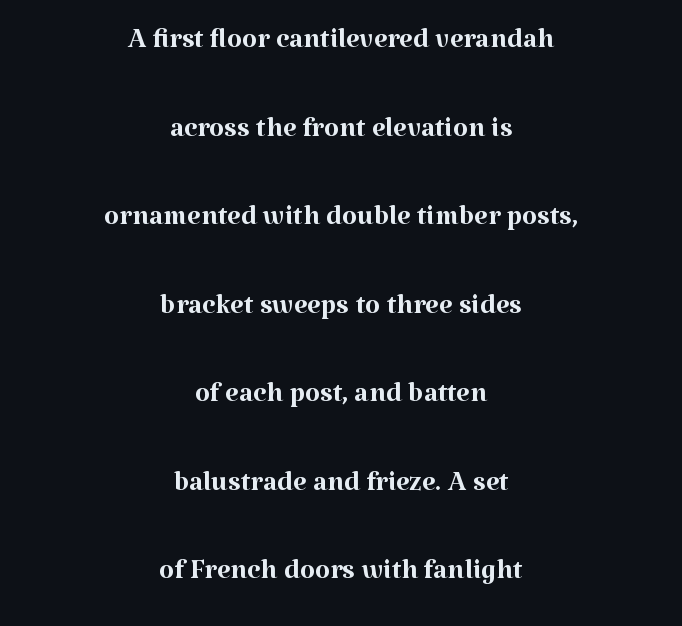
Q: Is the text bold? A: No.
Q: Is the text italic (slanted)? A: No, it is upright.
Q: Is the typeface a serif or a sans-serif typeface? A: Serif.
Q: Is the text underlined? A: No.
Q: How is the paragraph aligned? A: Centered.
Q: Is the spacing between letters normal or unusually wide? A: Normal.
Q: Is the spacing between lines tight, normal or loose? A: Loose.
Q: Width (condensed, normal, or wide)? A: Normal.
Q: Stroke contrast? A: Medium.
Q: x-height? A: Medium.
Q: Monospaced? A: No.
